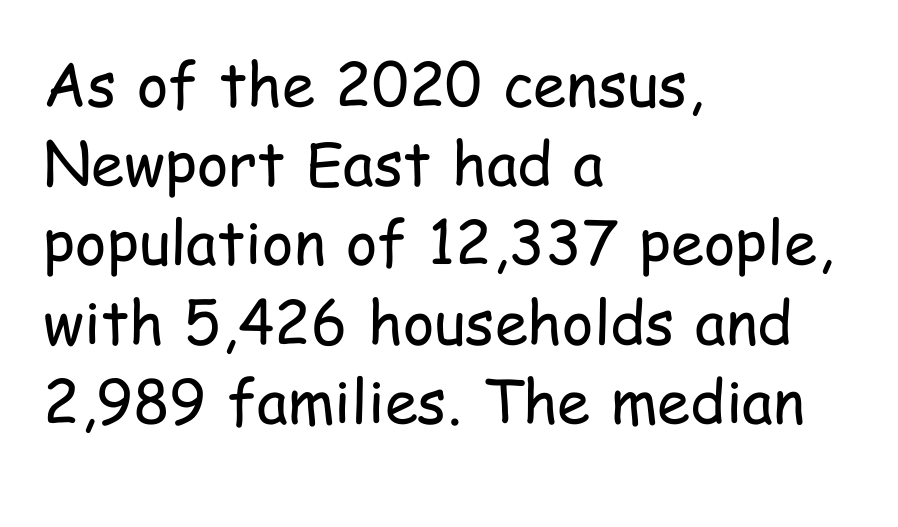
The image shows 60 px regular-weight, condensed sans-serif type, upright; set left-aligned, normal line spacing (1.32x), normal letter spacing, not underlined; low stroke contrast and a medium x-height.
